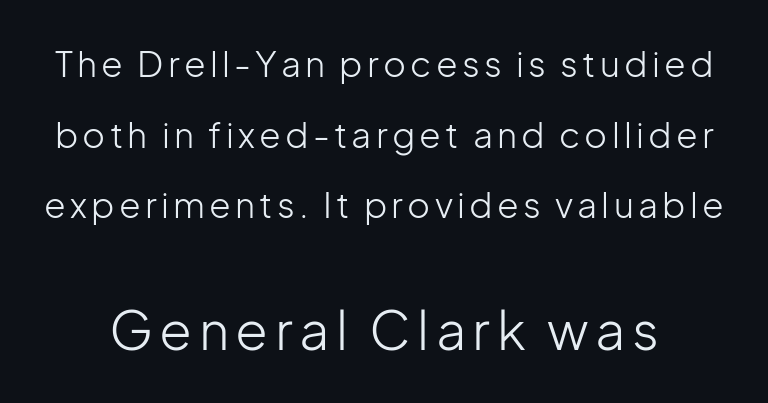
{"serif": "no", "italic": "no", "bold": "no", "weight": "light", "width": "normal", "stroke_contrast": "low", "x_height": "medium", "monospaced": "no", "underline": "no", "line_spacing": "loose", "line_spacing_ratio": 2.02, "larger_block": "second", "size_ratio": 1.51, "glyph_px": 53}
